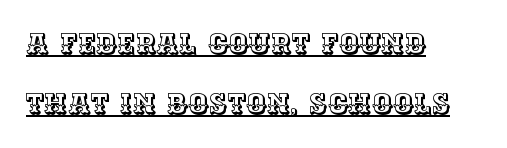
{"italic": "no", "width": "normal", "x_height": "large", "monospaced": "no", "underline": "yes", "align": "left", "line_spacing": "loose", "line_spacing_ratio": 2.14, "letter_spacing": "normal", "letter_spacing_em": 0.0, "glyph_px": 28}
